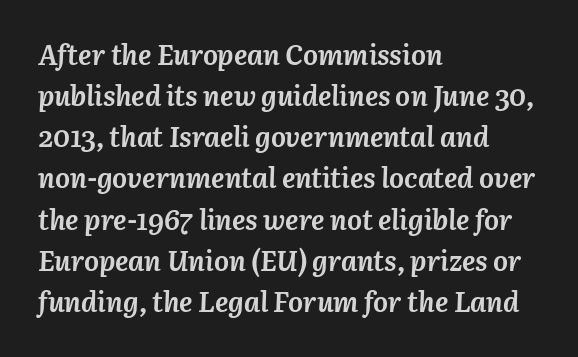
{"italic": "yes", "lean": "right", "slant_degrees": 3, "bold": "yes", "weight": "semibold", "width": "normal", "stroke_contrast": "medium", "x_height": "medium", "monospaced": "no", "underline": "no", "align": "left", "line_spacing": "normal", "line_spacing_ratio": 1.47, "letter_spacing": "normal", "letter_spacing_em": 0.0, "glyph_px": 28}
